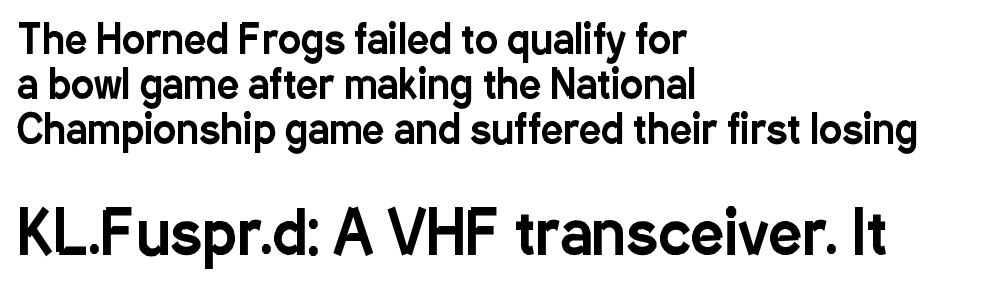
{"serif": "no", "italic": "no", "width": "condensed", "stroke_contrast": "low", "x_height": "medium", "monospaced": "no", "underline": "no", "align": "left", "line_spacing_ratio": 1.16, "letter_spacing": "normal", "letter_spacing_em": 0.0, "larger_block": "second", "size_ratio": 1.51, "glyph_px": 59}
